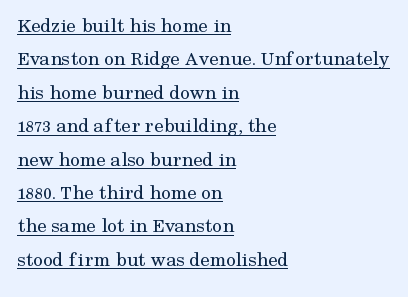
Q: Is the text bold? A: No.
Q: Is the text italic (slanted)? A: No, it is upright.
Q: Is the text underlined? A: Yes.
Q: How is the paragraph aligned? A: Left-aligned.
Q: Is the spacing between letters normal or unusually wide? A: Normal.
Q: Is the spacing between lines tight, normal or loose? A: Normal.
